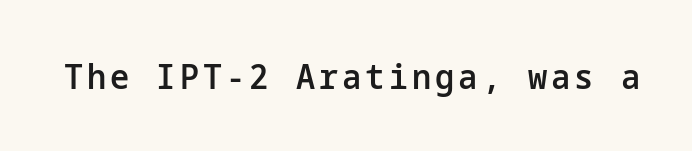
{"serif": "no", "italic": "no", "bold": "semi", "weight": "semibold", "width": "normal", "stroke_contrast": "low", "x_height": "medium", "underline": "no", "glyph_px": 34}
